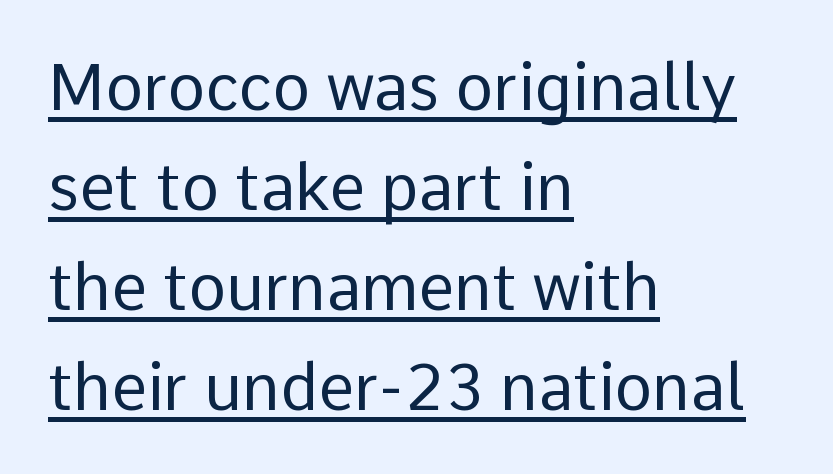
{"serif": "no", "italic": "no", "bold": "no", "weight": "regular", "width": "normal", "stroke_contrast": "low", "x_height": "medium", "monospaced": "no", "underline": "yes", "align": "left", "line_spacing": "normal", "line_spacing_ratio": 1.56, "letter_spacing": "normal", "letter_spacing_em": 0.0, "glyph_px": 64}
